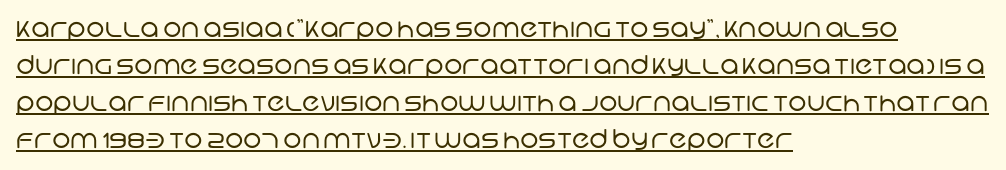
Q: Is the text bold? A: No.
Q: Is the text underlined? A: Yes.
Q: How is the paragraph aligned? A: Left-aligned.
Q: Is the spacing between letters normal or unusually wide? A: Normal.
Q: Is the spacing between lines tight, normal or loose? A: Normal.
